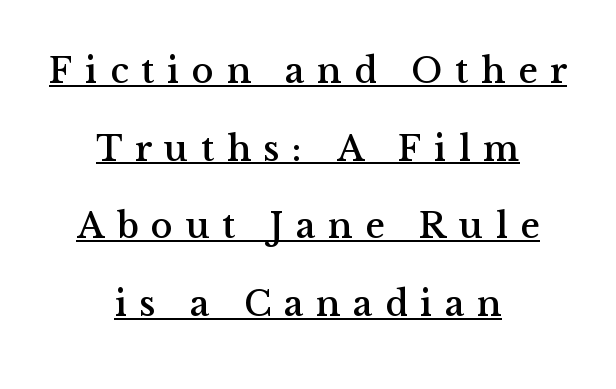
The type sits square on the baseline with zero lean. One-word summary of the alignment: center. Quick note: underline on. The vertical gap from one line to the next is large.
